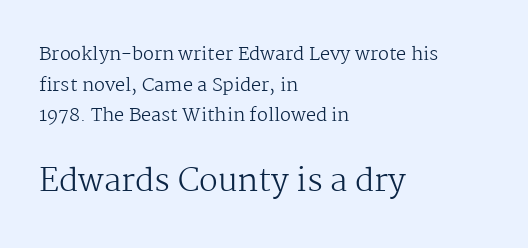
{"serif": "yes", "italic": "no", "bold": "no", "weight": "regular", "width": "normal", "stroke_contrast": "medium", "x_height": "medium", "monospaced": "no", "underline": "no", "align": "left", "line_spacing": "normal", "line_spacing_ratio": 1.7, "letter_spacing": "normal", "letter_spacing_em": 0.0, "larger_block": "second", "size_ratio": 1.72, "glyph_px": 31}
